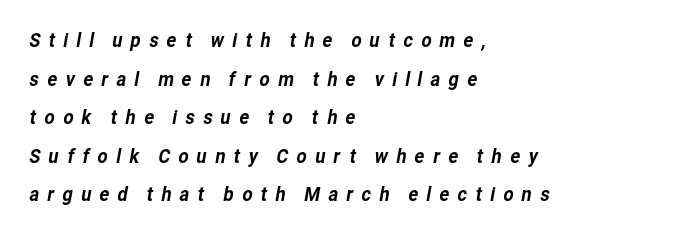
Q: Is the text underlined? A: No.
Q: How is the paragraph aligned? A: Left-aligned.
Q: Is the spacing between letters normal or unusually wide? A: Unusually wide.
Q: Is the spacing between lines tight, normal or loose? A: Loose.
